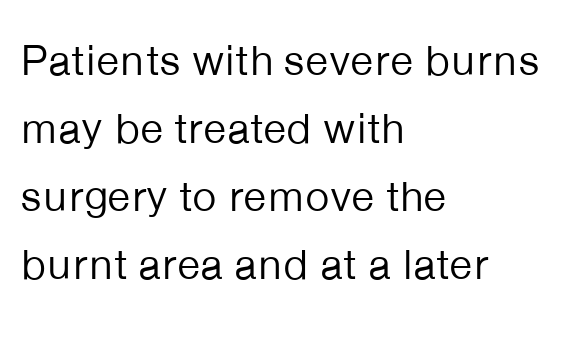
The image shows 43 px regular-weight sans-serif type, upright; set left-aligned, normal line spacing (1.58x), normal letter spacing, not underlined; low stroke contrast and a medium x-height.
